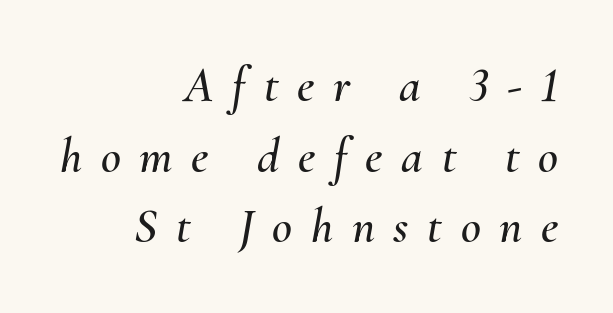
Q: Is the text italic (slanted)? A: Yes, it leans right by about 10 degrees.
Q: Is the text underlined? A: No.
Q: How is the paragraph aligned? A: Right-aligned.
Q: Is the spacing between letters normal or unusually wide? A: Unusually wide.
Q: Is the spacing between lines tight, normal or loose? A: Normal.
Q: Width (condensed, normal, or wide)? A: Normal.
Q: Stroke contrast? A: Medium.
Q: x-height? A: Small.
Q: Monospaced? A: No.
